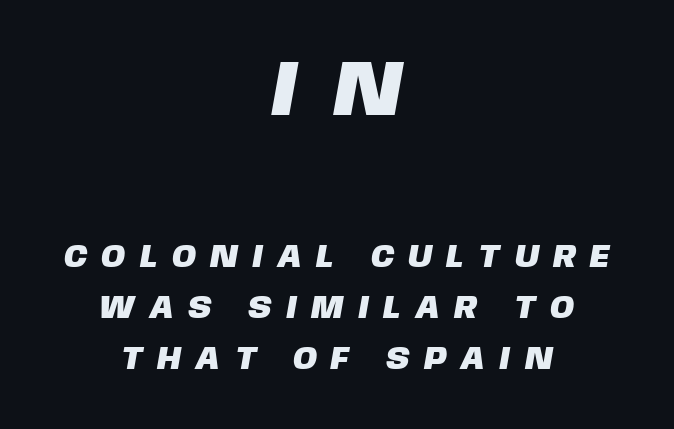
Q: Is the typeface a serif or a sans-serif typeface? A: Sans-serif.
Q: Is the text underlined? A: No.
Q: How is the paragraph aligned? A: Centered.
Q: Is the spacing between letters normal or unusually wide? A: Unusually wide.
Q: Is the spacing between lines tight, normal or loose? A: Normal.
Q: Which block of text is set in a larger size, the first (top) or the second (bottom)? A: The first (top) one.
Q: Width (condensed, normal, or wide)? A: Normal.
Q: Stroke contrast? A: Low.
Q: x-height? A: Large.
Q: Monospaced? A: No.
